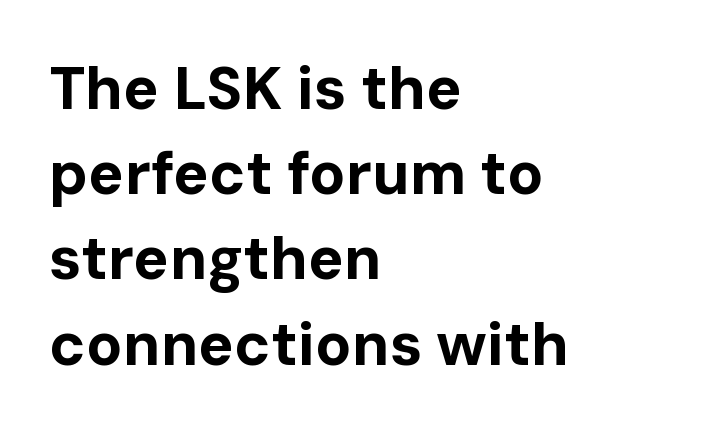
{"serif": "no", "italic": "no", "bold": "yes", "weight": "bold", "width": "normal", "stroke_contrast": "low", "x_height": "medium", "monospaced": "no", "underline": "no", "align": "left", "line_spacing": "normal", "line_spacing_ratio": 1.42, "letter_spacing": "normal", "letter_spacing_em": 0.0, "glyph_px": 60}
